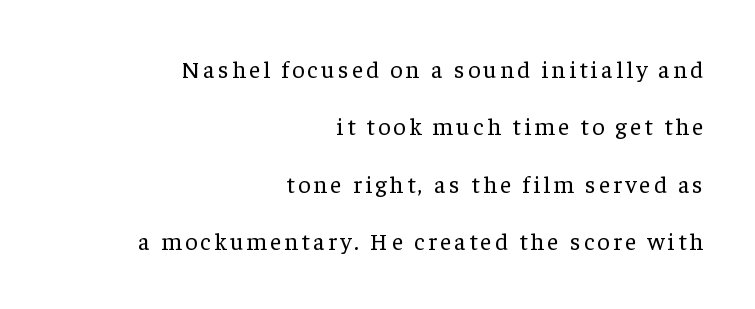
{"italic": "no", "bold": "no", "underline": "no", "align": "right", "line_spacing": "loose", "line_spacing_ratio": 2.39, "glyph_px": 24}
